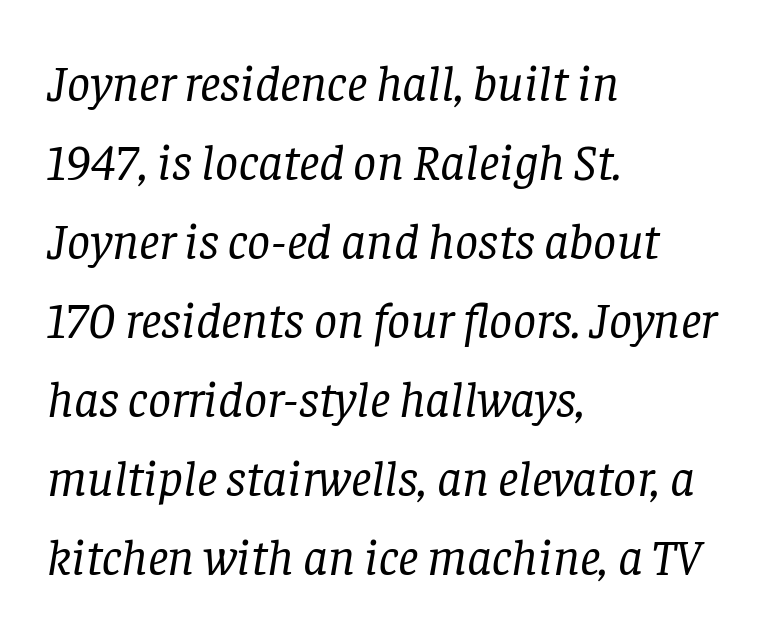
Looking at the ascenders, they clearly lean. A light-to-regular cut is what we see here. Spacing between characters is what you'd get straight out of the box. The words here are not underlined. Unlike a clean sans, this face finishes its strokes with serifs. Looks like regular typesetting: each glyph gets only the width it needs.
